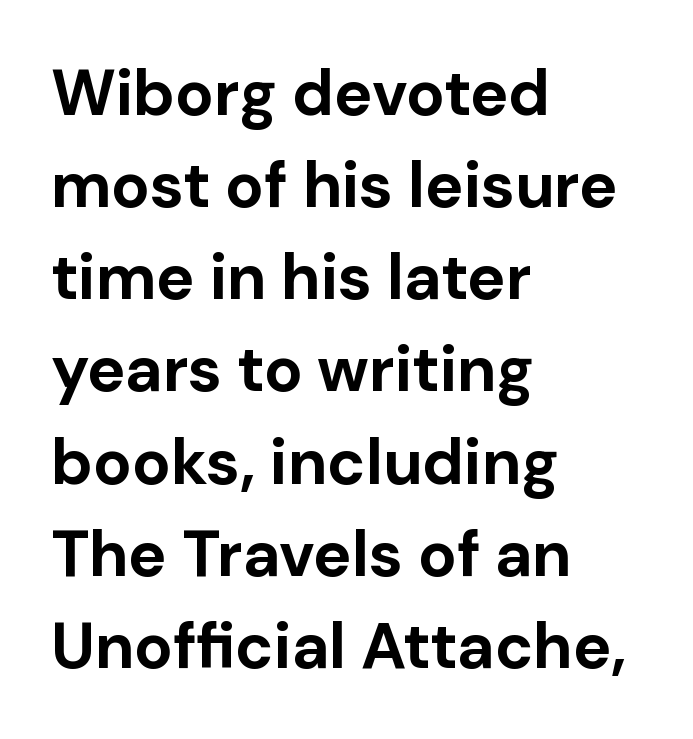
The image shows 64 px bold sans-serif type, upright; set left-aligned, normal line spacing (1.44x), normal letter spacing, not underlined; low stroke contrast and a medium x-height.
